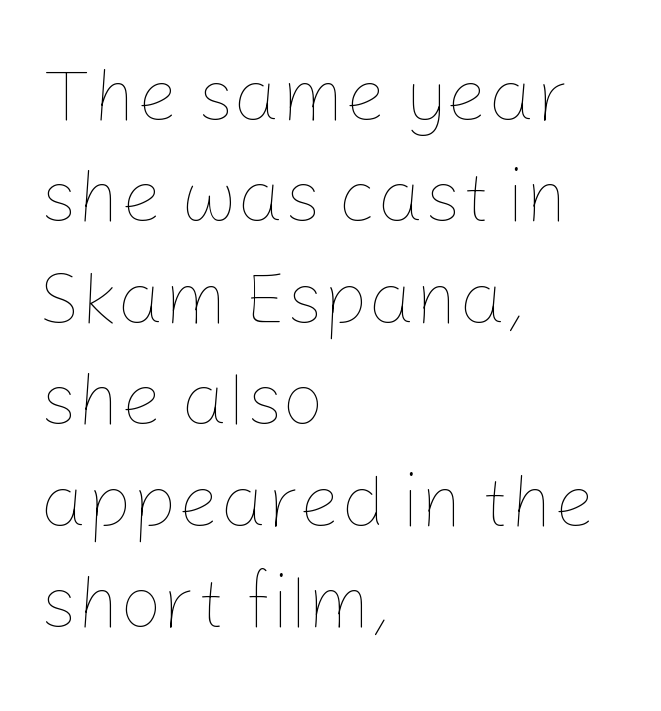
{"italic": "no", "bold": "no", "weight": "thin", "width": "normal", "stroke_contrast": "low", "x_height": "medium", "monospaced": "no", "underline": "no", "align": "left", "line_spacing": "normal", "line_spacing_ratio": 1.37, "letter_spacing": "normal", "letter_spacing_em": 0.0, "glyph_px": 74}
